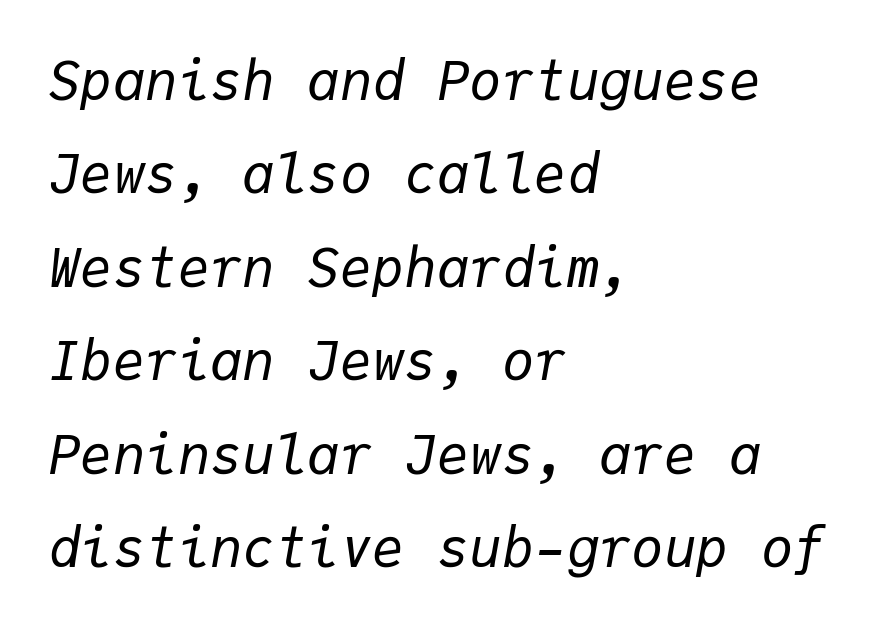
The letters march in equal steps, a hallmark of fixed-pitch type. Bold? No — there's no thickening of the strokes. The gap between lines stays unmarked. Alignment: flush left. Notice how the stems are inclined rather than vertical — that's the hallmark of italics. How are the letters spaced? Ordinarily, with no added tracking.
